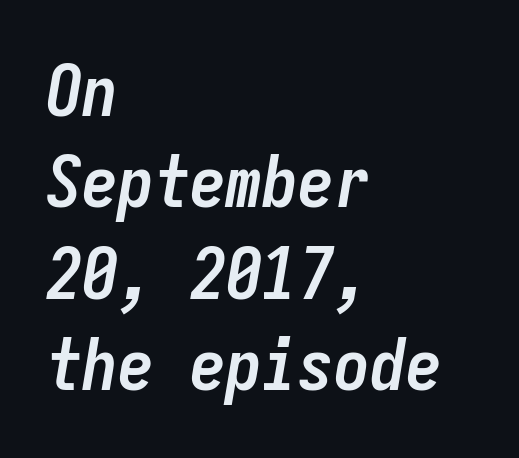
The zone under the glyphs is completely vacant. Bold? Absolutely — the strokes are thick and heavy. These lines stack with their left ends in a neat column. The letters march in equal steps, a hallmark of fixed-pitch type. Quick note: italic. Is there much room between lines? A standard amount, neither cramped nor airy.
